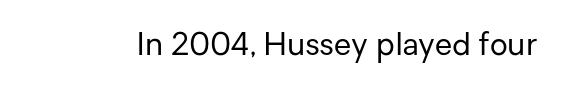
{"serif": "no", "italic": "no", "bold": "no", "weight": "regular", "width": "normal", "stroke_contrast": "low", "x_height": "medium", "monospaced": "no", "underline": "no", "letter_spacing": "normal", "letter_spacing_em": 0.0, "glyph_px": 31}
